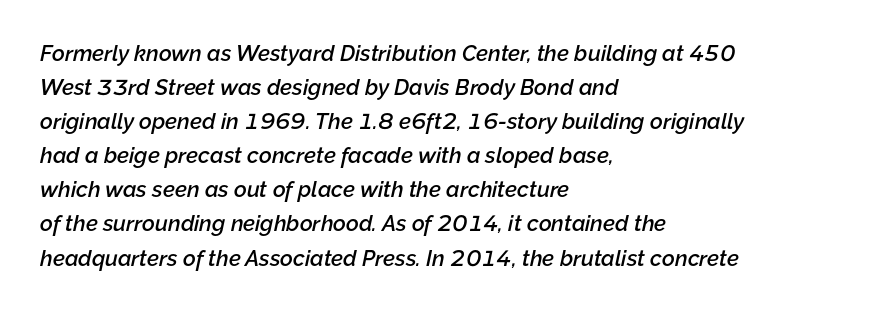
Q: Is the text bold? A: Semi-bold.
Q: Is the text italic (slanted)? A: Yes, it leans right by about 12 degrees.
Q: Is the text underlined? A: No.
Q: How is the paragraph aligned? A: Left-aligned.
Q: Is the spacing between letters normal or unusually wide? A: Normal.
Q: Is the spacing between lines tight, normal or loose? A: Normal.
